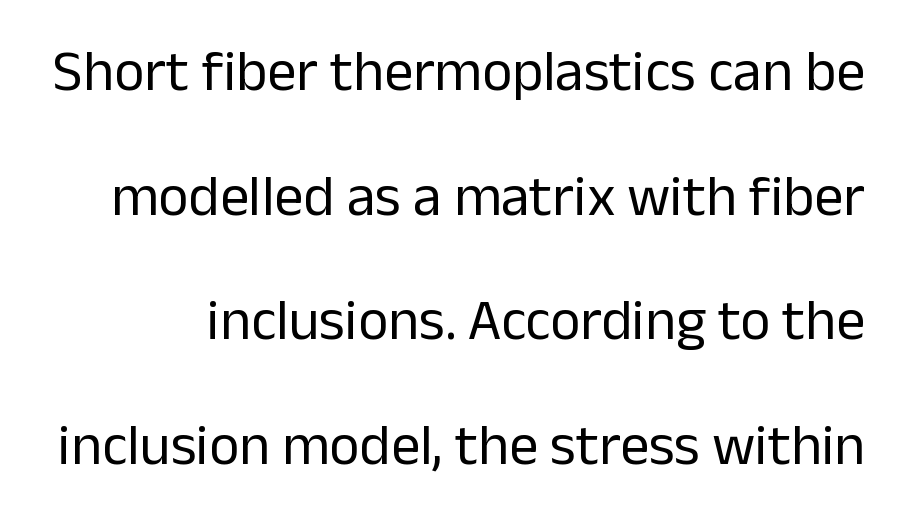
The image shows 58 px regular-weight sans-serif type, upright; set loose line spacing (2.15x), normal letter spacing, not underlined; low stroke contrast and a medium x-height.
